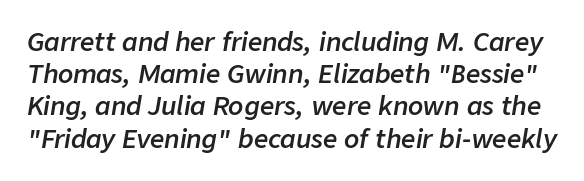
{"italic": "yes", "lean": "right", "slant_degrees": 9, "bold": "semi", "underline": "no", "line_spacing": "normal", "line_spacing_ratio": 1.29, "letter_spacing": "normal", "letter_spacing_em": 0.0, "glyph_px": 25}
